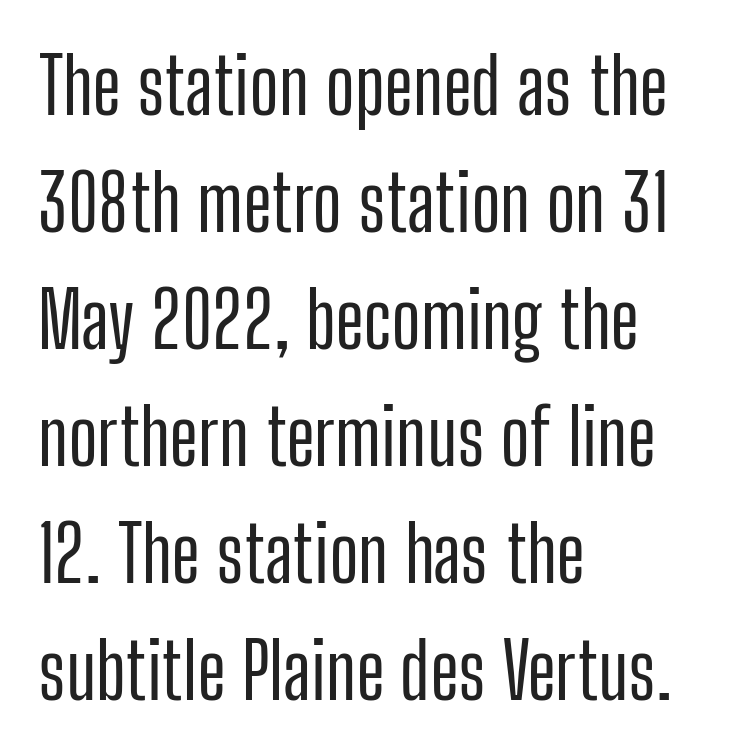
Q: Is the text italic (slanted)? A: No, it is upright.
Q: Is the typeface a serif or a sans-serif typeface? A: Sans-serif.
Q: Is the text underlined? A: No.
Q: How is the paragraph aligned? A: Left-aligned.
Q: Is the spacing between letters normal or unusually wide? A: Normal.
Q: Is the spacing between lines tight, normal or loose? A: Normal.
Q: Width (condensed, normal, or wide)? A: Condensed.
Q: Stroke contrast? A: Low.
Q: x-height? A: Medium.
Q: Monospaced? A: No.
